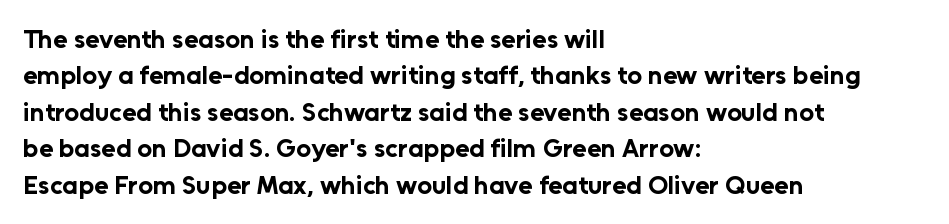
Characters remain perfectly vertical along every line. The passage is arranged the way most books set body copy — flush left. These lines sit exactly where default settings would place them. Nobody touched the tracking dial on this one. Descender tails drop into unmarked territory. Is the type bold? Yes — the strokes are clearly thick and heavy.
